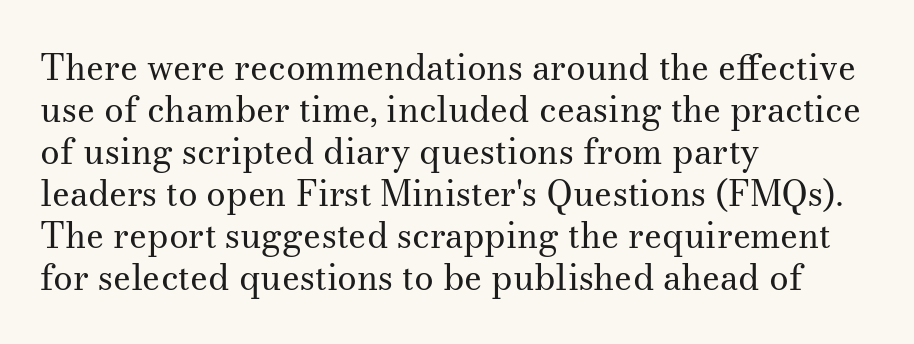
The image shows 35 px regular-weight serif type, upright; set left-aligned, line spacing 1.2x, normal letter spacing, not underlined; medium stroke contrast and a small x-height.
